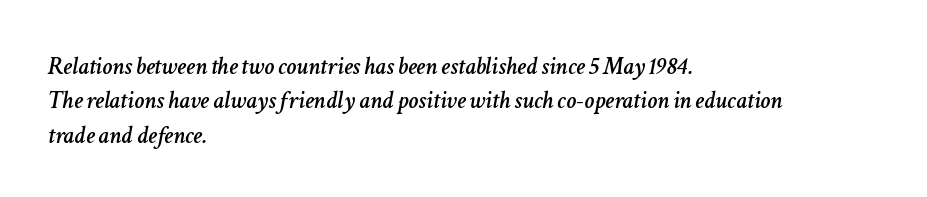
When letters slant like this, we call the style italic. The lines are quadded left. Reading down the column, the eye jumps a familiar distance to each next line. Plain, unruled lines of type. Compared with typical body copy, the letter spacing here is the same.
